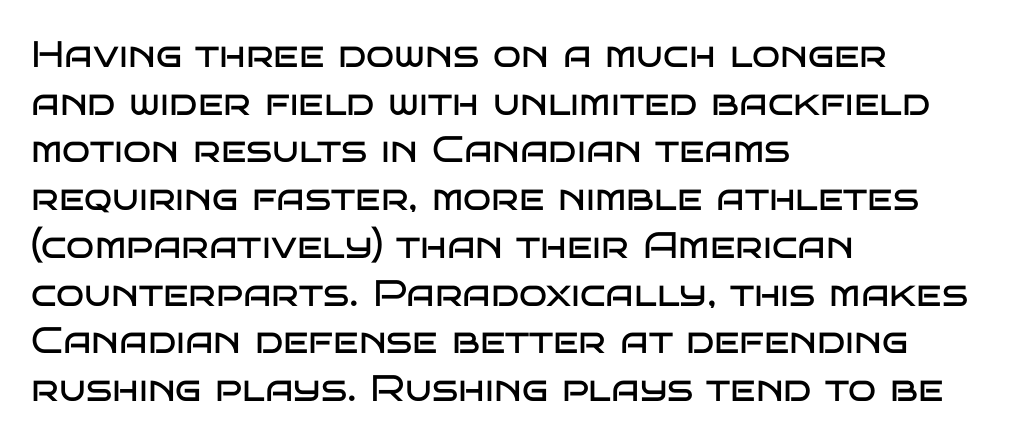
Q: Is the text bold? A: No.
Q: Is the text italic (slanted)? A: No, it is upright.
Q: Is the typeface a serif or a sans-serif typeface? A: Sans-serif.
Q: Is the text underlined? A: No.
Q: How is the paragraph aligned? A: Left-aligned.
Q: Is the spacing between letters normal or unusually wide? A: Normal.
Q: Is the spacing between lines tight, normal or loose? A: Normal.
Q: Width (condensed, normal, or wide)? A: Wide.
Q: Stroke contrast? A: Low.
Q: x-height? A: Large.
Q: Monospaced? A: No.
